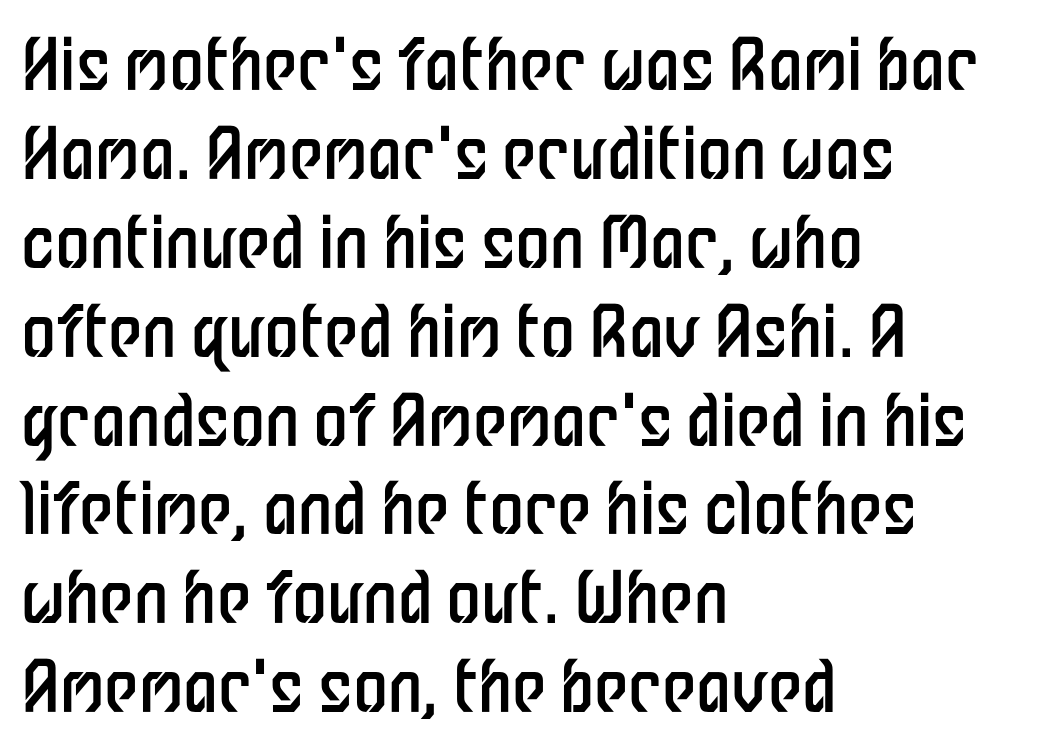
Regarding serifs, this sample does without them. Compared with typical paragraphs, the rows here are spaced about the same. Nope, not italic — everything's standing straight. Here the designer chose a conventional face with non-uniform glyph widths.
